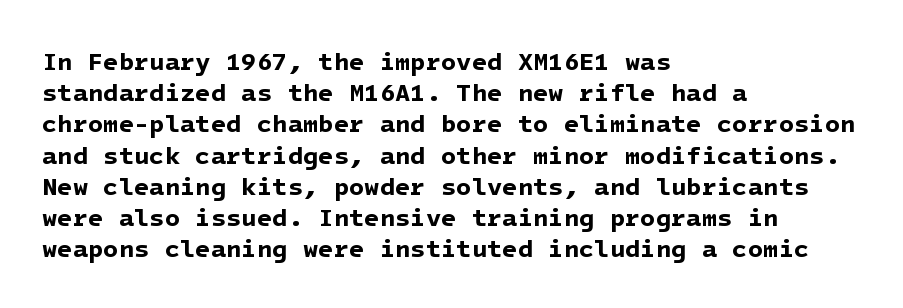
Q: Is the text bold? A: Yes.
Q: Is the text underlined? A: No.
Q: How is the paragraph aligned? A: Left-aligned.
Q: Is the spacing between letters normal or unusually wide? A: Normal.
Q: Is the spacing between lines tight, normal or loose? A: Normal.
